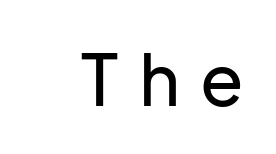
{"serif": "no", "italic": "no", "width": "normal", "stroke_contrast": "low", "x_height": "medium", "monospaced": "no", "underline": "no", "letter_spacing": "wide", "letter_spacing_em": 0.29, "glyph_px": 71}
